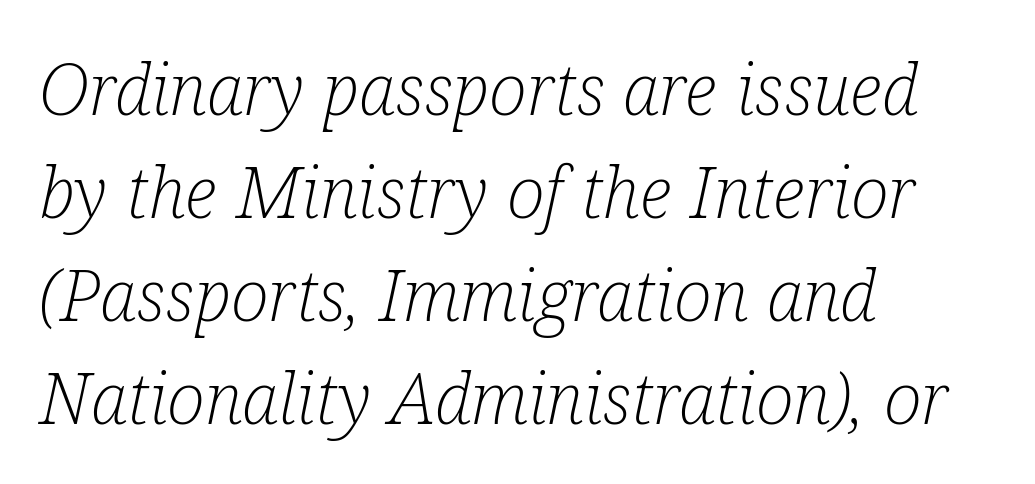
Q: Is the text bold? A: No.
Q: Is the text italic (slanted)? A: Yes, it leans right by about 12 degrees.
Q: Is the typeface a serif or a sans-serif typeface? A: Serif.
Q: Is the text underlined? A: No.
Q: How is the paragraph aligned? A: Left-aligned.
Q: Is the spacing between letters normal or unusually wide? A: Normal.
Q: Is the spacing between lines tight, normal or loose? A: Normal.
Q: Width (condensed, normal, or wide)? A: Condensed.
Q: Stroke contrast? A: Low.
Q: x-height? A: Medium.
Q: Monospaced? A: No.
